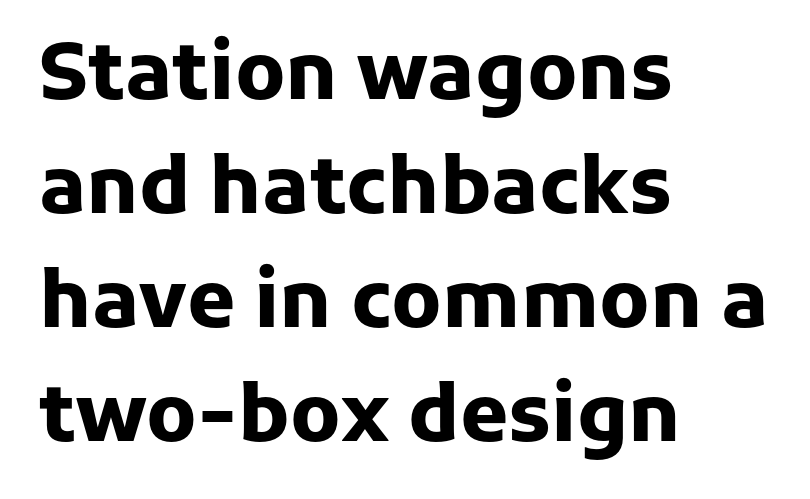
The typography opts for an upright posture over an oblique one. The designer went with a sans here, leaving each stem footless. This sample uses plain, unmodified letter spacing. The space directly below the letters is spotless. Quick note: interline space is typical.
